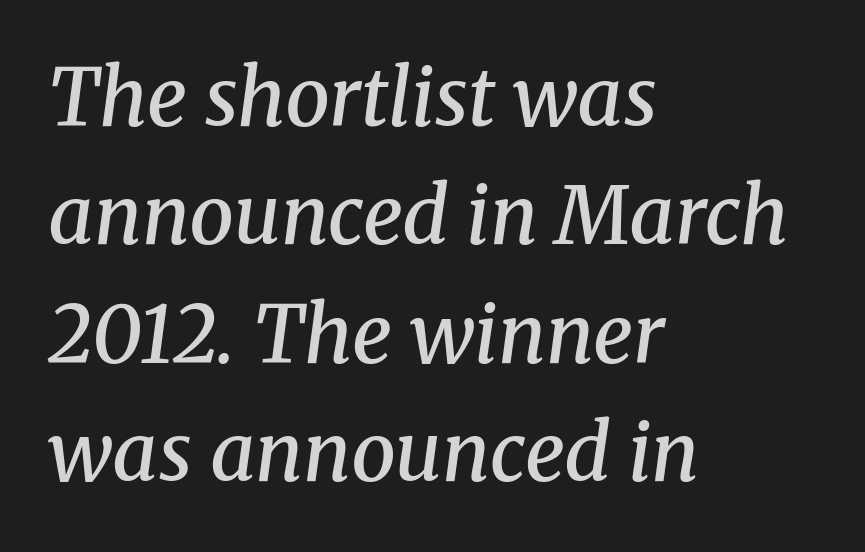
Rule under the text: the space is simply empty. The passage shown leans; its letterforms are oblique. This sample has the flowing, uneven cadence of proportional lettering. Does the leading feel generous? No, just average. The letters are semibold — heavier than regular but short of a full bold.
